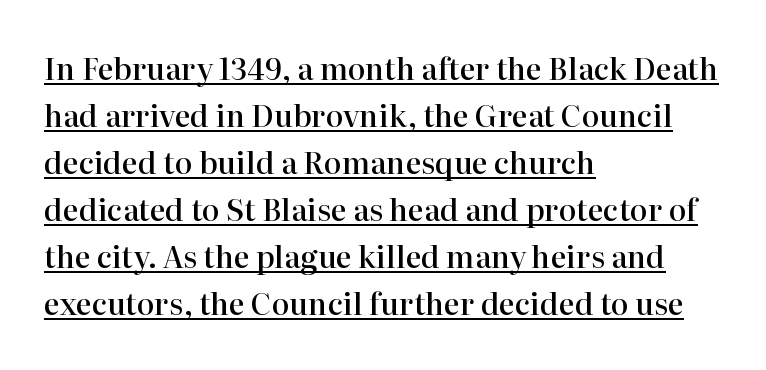
Q: Is the text bold? A: Semi-bold.
Q: Is the text italic (slanted)? A: No, it is upright.
Q: Is the typeface a serif or a sans-serif typeface? A: Serif.
Q: Is the text underlined? A: Yes.
Q: How is the paragraph aligned? A: Left-aligned.
Q: Is the spacing between letters normal or unusually wide? A: Normal.
Q: Is the spacing between lines tight, normal or loose? A: Normal.
Q: Width (condensed, normal, or wide)? A: Normal.
Q: Stroke contrast? A: High.
Q: x-height? A: Medium.
Q: Monospaced? A: No.
